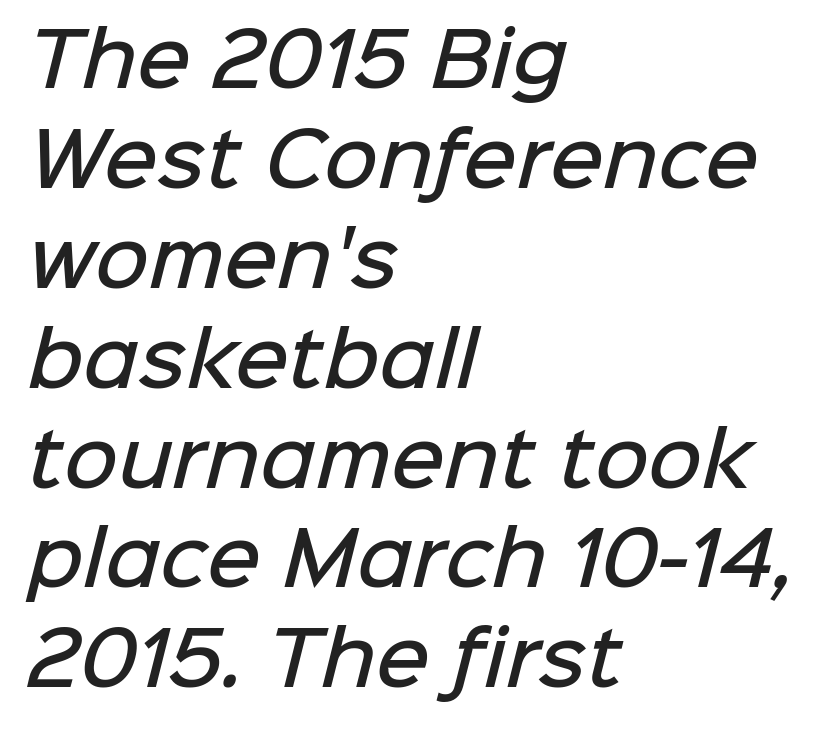
Q: Is the text bold? A: Semi-bold.
Q: Is the typeface a serif or a sans-serif typeface? A: Sans-serif.
Q: Is the text underlined? A: No.
Q: How is the paragraph aligned? A: Left-aligned.
Q: Is the spacing between letters normal or unusually wide? A: Normal.
Q: Is the spacing between lines tight, normal or loose? A: Normal.
Q: Width (condensed, normal, or wide)? A: Normal.
Q: Stroke contrast? A: Low.
Q: x-height? A: Medium.
Q: Monospaced? A: No.
